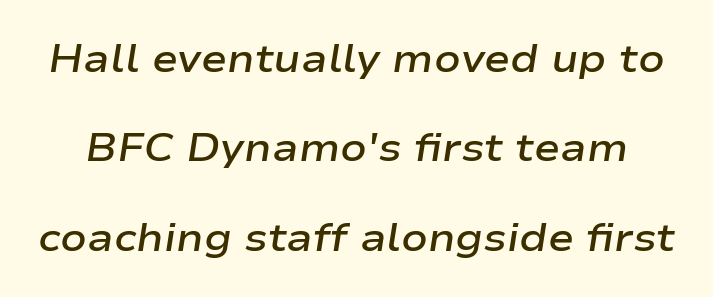
{"italic": "yes", "lean": "right", "slant_degrees": 9, "bold": "semi", "weight": "semibold", "width": "wide", "stroke_contrast": "low", "x_height": "medium", "monospaced": "no", "underline": "no", "line_spacing": "loose", "line_spacing_ratio": 2.29, "letter_spacing": "normal", "letter_spacing_em": 0.0, "glyph_px": 39}
